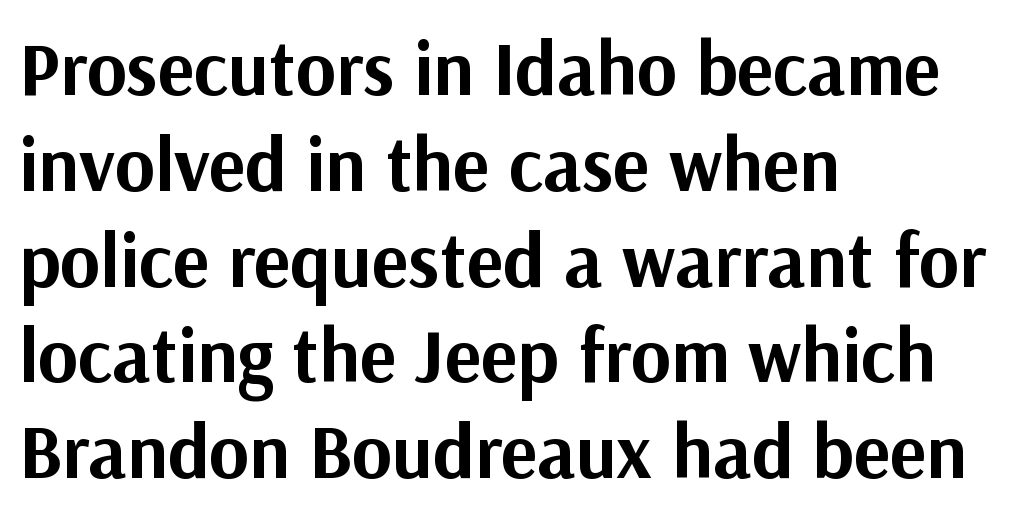
Compared with typical body copy, the letter spacing here is the same. Serifs: no, the terminals of the letterforms are clean. Does the copy run flush right? No — it runs flush left. The specimen reads as upright at a glance. Whoever set this chose a conventional vertical rhythm.
